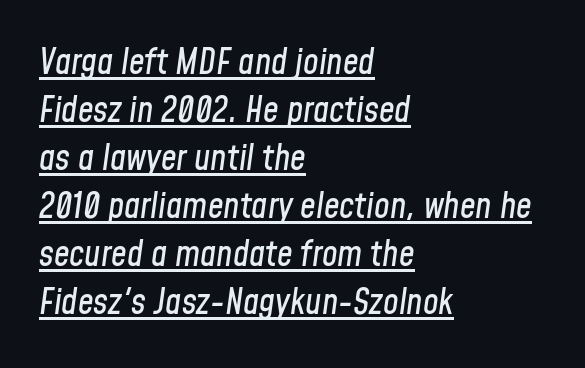
Q: Is the text italic (slanted)? A: Yes, it leans right by about 8 degrees.
Q: Is the text underlined? A: Yes.
Q: How is the paragraph aligned? A: Left-aligned.
Q: Is the spacing between letters normal or unusually wide? A: Normal.
Q: Is the spacing between lines tight, normal or loose? A: Normal.
Q: Width (condensed, normal, or wide)? A: Condensed.
Q: Stroke contrast? A: Low.
Q: x-height? A: Medium.
Q: Monospaced? A: No.
